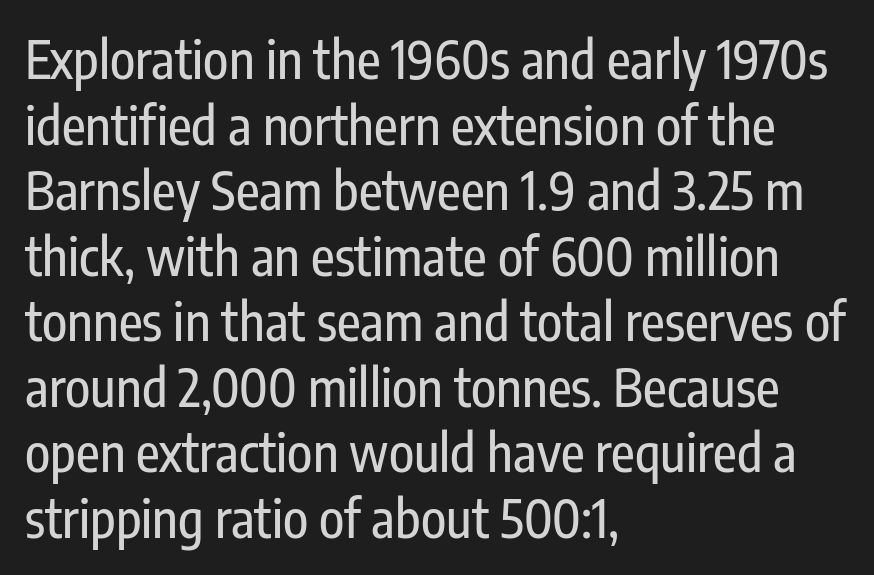
The image shows 52 px condensed sans-serif type, upright; set left-aligned, normal line spacing (1.26x), normal letter spacing, not underlined; low stroke contrast and a medium x-height.
